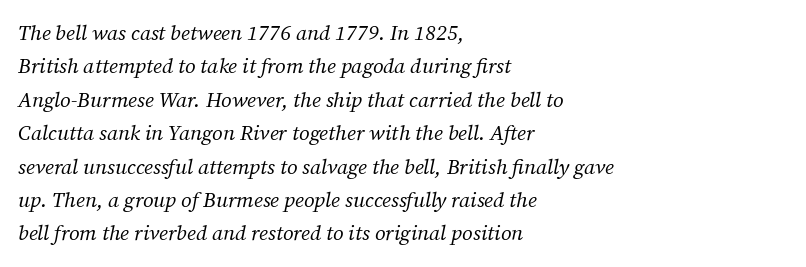
Q: Is the text bold? A: No.
Q: Is the text italic (slanted)? A: Yes, it leans right by about 12 degrees.
Q: Is the text underlined? A: No.
Q: How is the paragraph aligned? A: Left-aligned.
Q: Is the spacing between letters normal or unusually wide? A: Normal.
Q: Is the spacing between lines tight, normal or loose? A: Normal.
